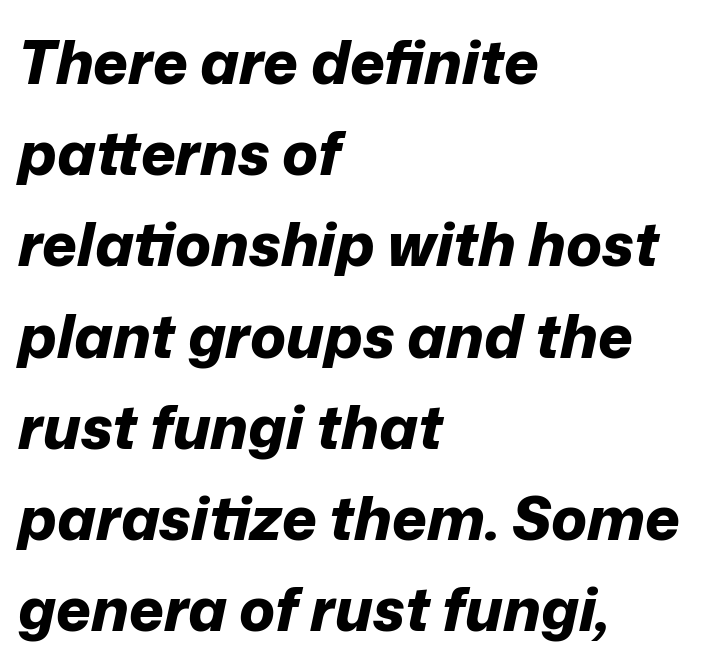
The image shows 60 px bold type, italic (leaning right); set left-aligned, normal line spacing (1.52x), normal letter spacing, not underlined; low stroke contrast and a medium x-height.
